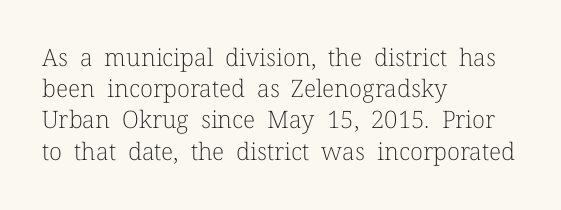
The image shows 24 px text type, upright; set left-aligned, normal line spacing (1.3x), normal letter spacing, not underlined.
